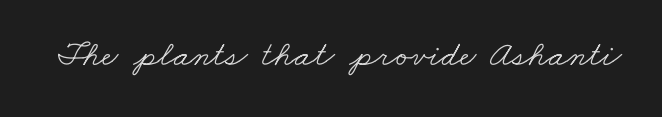
Note the varied advance widths — an 'i' is clearly narrower than an 'm'. Type style note: has serifs. Check under the words: just untouched page. Weight class: somewhere from thin through regular.
